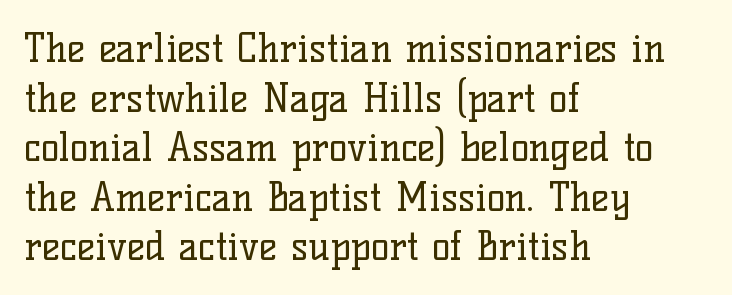
Notice how the passage keeps a crisp vertical edge on the left only. The foot of each line stays bare and open. Does the leading feel generous? No, just average. You could not count columns in this text — the font is proportionally spaced.
